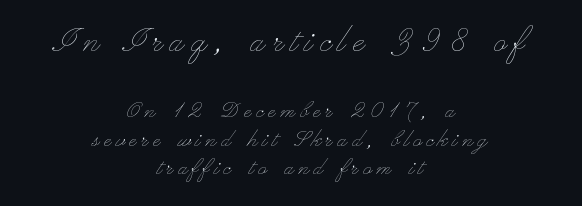
The image shows 41 px thin, wide type; set centered, tight line spacing (1.04x), not underlined; the first (top) block is 1.52x larger; low stroke contrast and a small x-height.
